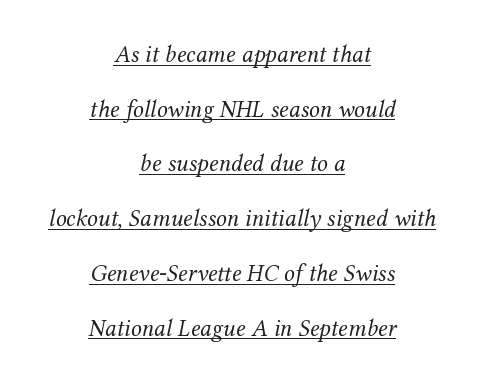
{"italic": "yes", "lean": "right", "slant_degrees": 12, "bold": "no", "underline": "yes", "align": "center", "line_spacing": "loose", "line_spacing_ratio": 2.28, "letter_spacing": "normal", "letter_spacing_em": 0.0, "glyph_px": 24}
